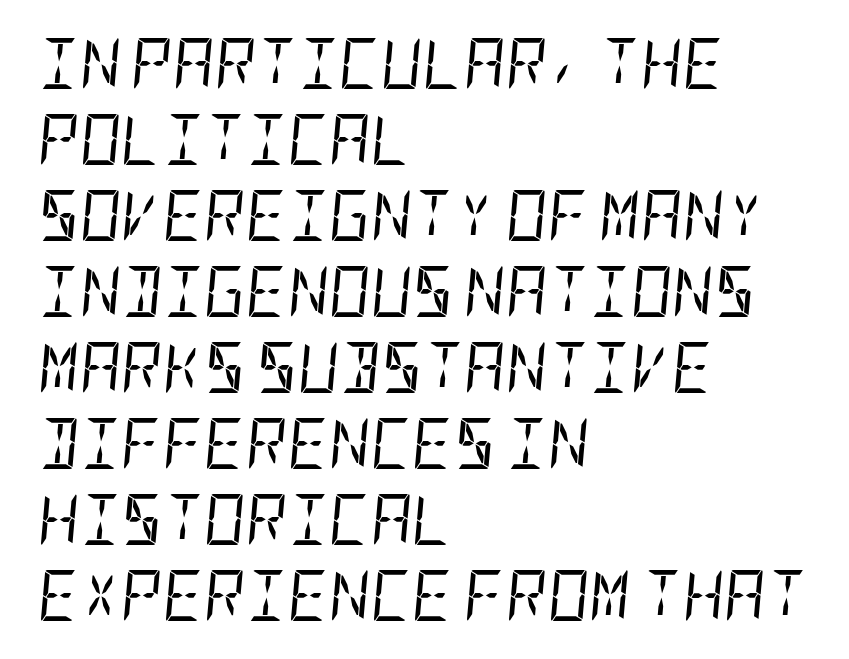
{"italic": "yes", "lean": "right", "slant_degrees": 5, "bold": "no", "weight": "regular", "width": "condensed", "stroke_contrast": "low", "x_height": "large", "underline": "no", "align": "left", "line_spacing": "normal", "line_spacing_ratio": 1.49, "letter_spacing": "normal", "letter_spacing_em": 0.0, "glyph_px": 51}
